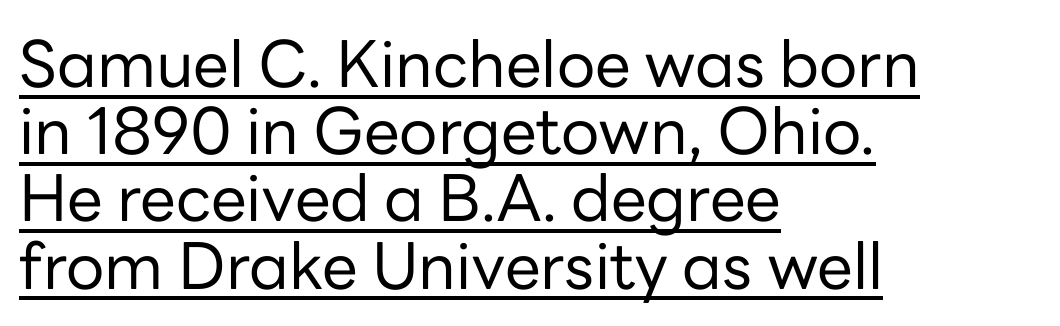
Every word sits above its own underline. Examine the stroke ends and you'll find no serifs. Vertically, the passage feels compressed, each row crowding the next. Caption: multi-line text, flush left, ragged right.
